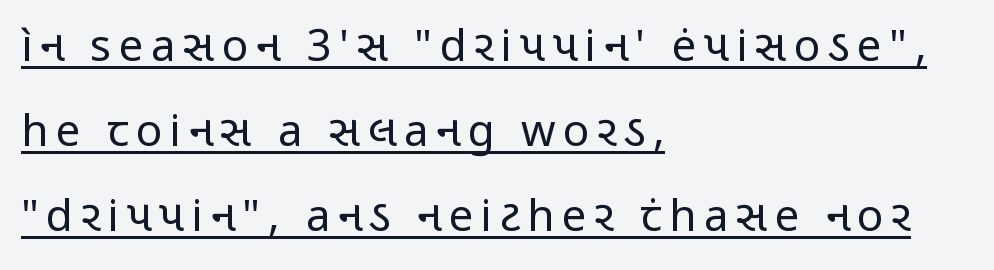
Q: Is the text bold? A: No.
Q: Is the text italic (slanted)? A: No, it is upright.
Q: Is the typeface a serif or a sans-serif typeface? A: Sans-serif.
Q: Is the text underlined? A: Yes.
Q: How is the paragraph aligned? A: Left-aligned.
Q: Is the spacing between lines tight, normal or loose? A: Loose.
Q: Width (condensed, normal, or wide)? A: Condensed.
Q: Stroke contrast? A: Low.
Q: x-height? A: Medium.
Q: Monospaced? A: No.
